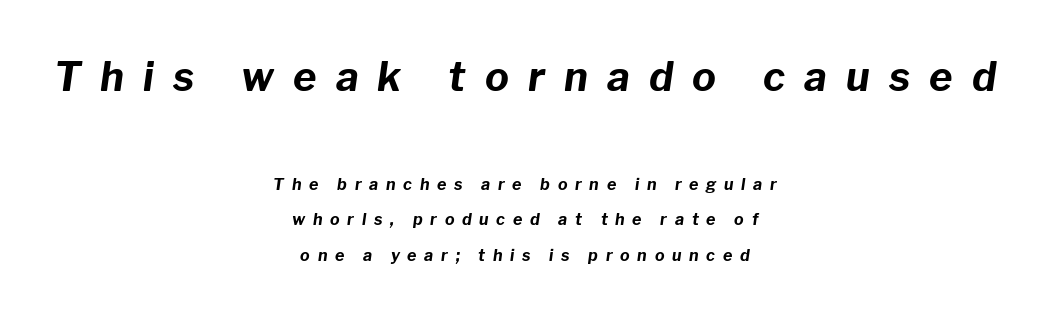
The image shows 40 px bold type, italic (leaning right); set centered, loose line spacing (2.24x), unusually wide letter spacing (+0.48 em), not underlined; the first (top) block is 2.5x larger; low stroke contrast and a medium x-height.
